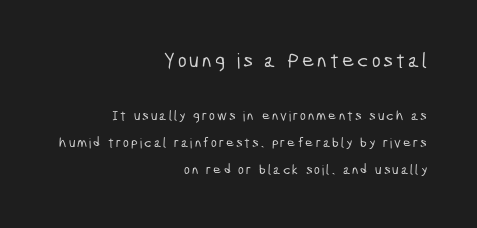
Q: Is the text underlined? A: No.
Q: How is the paragraph aligned? A: Right-aligned.
Q: Is the spacing between lines tight, normal or loose? A: Loose.
Q: Which block of text is set in a larger size, the first (top) or the second (bottom)? A: The first (top) one.
